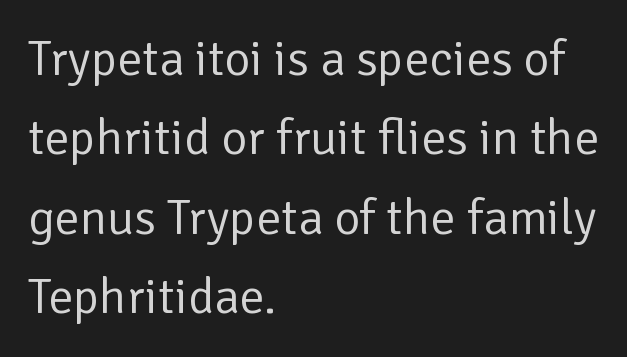
Q: Is the text bold? A: No.
Q: Is the text italic (slanted)? A: No, it is upright.
Q: Is the typeface a serif or a sans-serif typeface? A: Sans-serif.
Q: Is the text underlined? A: No.
Q: How is the paragraph aligned? A: Left-aligned.
Q: Is the spacing between letters normal or unusually wide? A: Normal.
Q: Is the spacing between lines tight, normal or loose? A: Normal.
Q: Width (condensed, normal, or wide)? A: Normal.
Q: Stroke contrast? A: Low.
Q: x-height? A: Medium.
Q: Monospaced? A: No.
